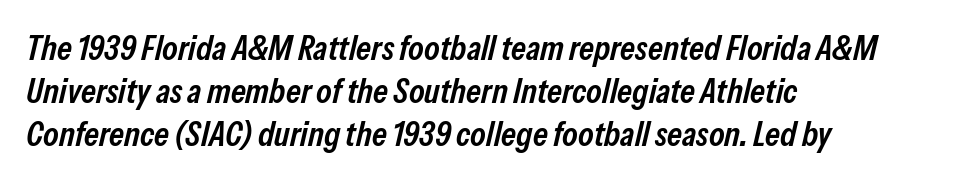
The typesetter chose a ragged-right arrangement here. Has an underline been added? It has not. How are the letters spaced? Ordinarily, with no added tracking. Its strokes are somewhat broadened, the hallmark of semibold type. There's an unmistakable incline to the writing here. Proportional: the letters do not fall into vertical columns.
